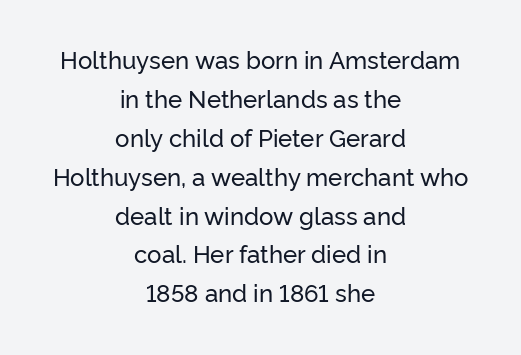
Q: Is the text italic (slanted)? A: No, it is upright.
Q: Is the text underlined? A: No.
Q: How is the paragraph aligned? A: Centered.
Q: Is the spacing between letters normal or unusually wide? A: Normal.
Q: Is the spacing between lines tight, normal or loose? A: Normal.
